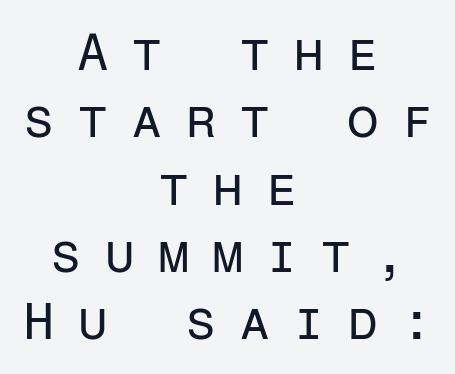
The image shows 51 px regular-weight sans-serif type, upright, monospaced; set centered, normal line spacing (1.32x), unusually wide letter spacing (+0.44 em), not underlined; low stroke contrast and a medium x-height.
